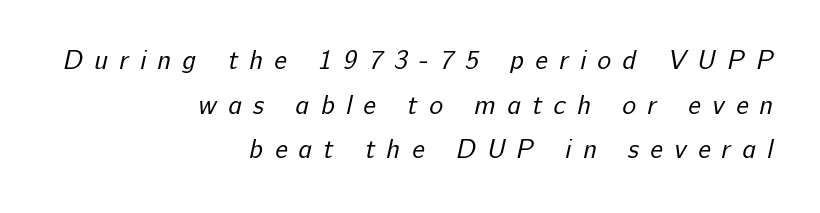
Display-style spreading of the glyphs; the letterfit is very open. In CSS terms this would be text-align: right. No letter is thick-stroked: the sample isn't bold. Anything drawn beneath the words? Only blank space.
